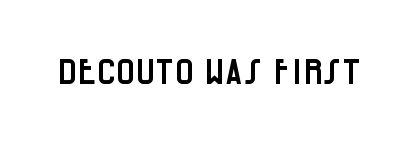
Q: Is the text italic (slanted)? A: No, it is upright.
Q: Is the typeface a serif or a sans-serif typeface? A: Sans-serif.
Q: Is the text underlined? A: No.
Q: Is the spacing between letters normal or unusually wide? A: Normal.
Q: Width (condensed, normal, or wide)? A: Condensed.
Q: Stroke contrast? A: Low.
Q: x-height? A: Large.
Q: Monospaced? A: No.
